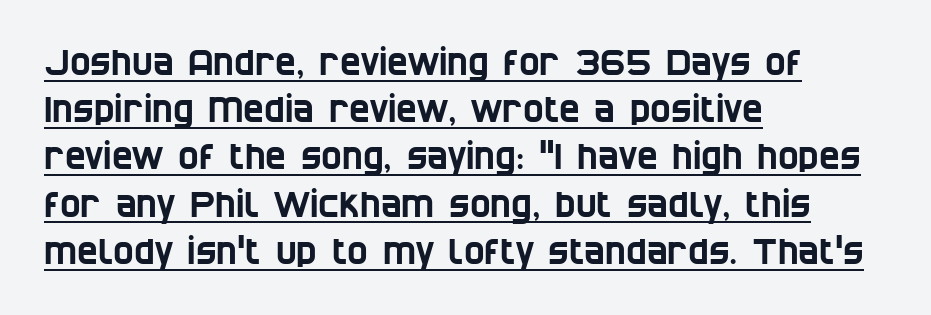
The image shows 35 px condensed sans-serif type; set left-aligned, normal line spacing (1.35x), normal letter spacing, underlined; low stroke contrast and a large x-height.
